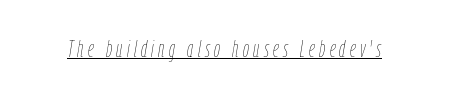
The image shows 24 px text type, italic (leaning right); set underlined.
